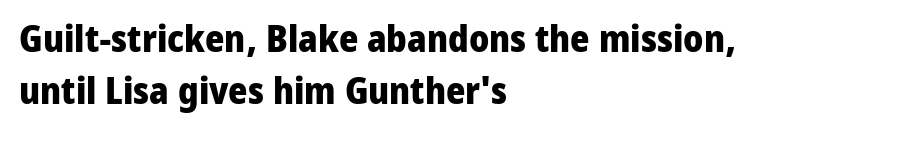
{"serif": "no", "italic": "no", "bold": "yes", "weight": "heavy", "width": "normal", "stroke_contrast": "low", "x_height": "medium", "monospaced": "no", "underline": "no", "align": "left", "line_spacing": "normal", "line_spacing_ratio": 1.41, "letter_spacing": "normal", "letter_spacing_em": 0.0, "glyph_px": 37}
